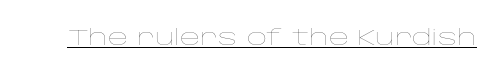
Does a line run under the words? Yes, clearly. Each word holds together tightly as a unit, with standard inter-letter gaps. When letters stand straight like this, we call the style roman or upright. Compared with a typical body face, this is equally light or lighter still.
